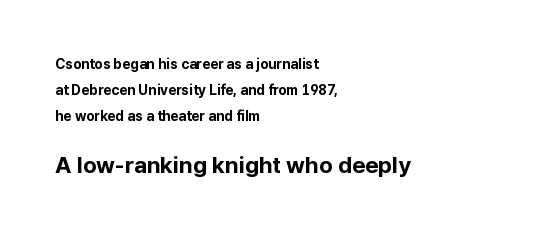
The image shows 23 px bold type, upright; set left-aligned, line spacing 1.84x, normal letter spacing, not underlined; the second (bottom) block is 1.64x larger.
